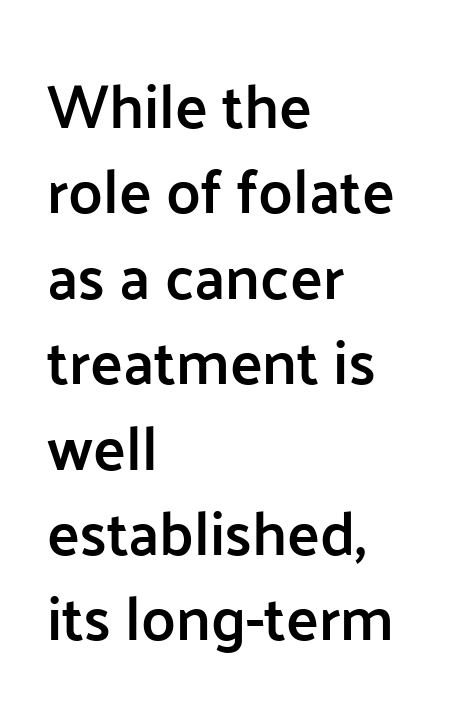
Q: Is the text bold? A: Semi-bold.
Q: Is the text italic (slanted)? A: No, it is upright.
Q: Is the typeface a serif or a sans-serif typeface? A: Sans-serif.
Q: Is the text underlined? A: No.
Q: How is the paragraph aligned? A: Left-aligned.
Q: Is the spacing between letters normal or unusually wide? A: Normal.
Q: Is the spacing between lines tight, normal or loose? A: Normal.
Q: Width (condensed, normal, or wide)? A: Normal.
Q: Stroke contrast? A: Low.
Q: x-height? A: Medium.
Q: Monospaced? A: No.
